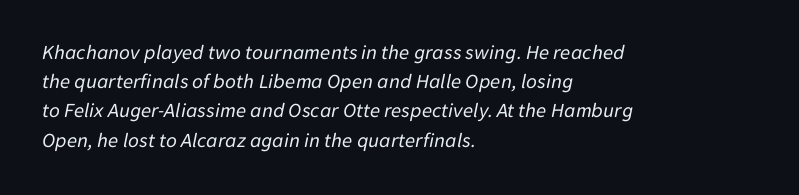
Each row of text sits above clean, open space. Stem width sits at or under what a default text font uses. The type is set solid horizontally, with unmodified tracking. Visually the block forms a straight wall on the left and a jagged coastline on the right. The whole block is typeset with a tilt.
